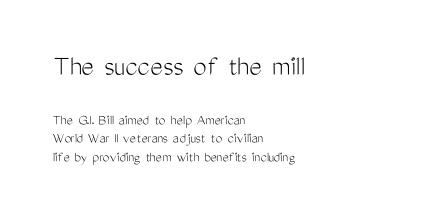
The image shows 30 px light, condensed sans-serif type, upright; set left-aligned, line spacing 1.23x, normal letter spacing, not underlined; the first (top) block is 2.0x larger; medium stroke contrast and a medium x-height.
